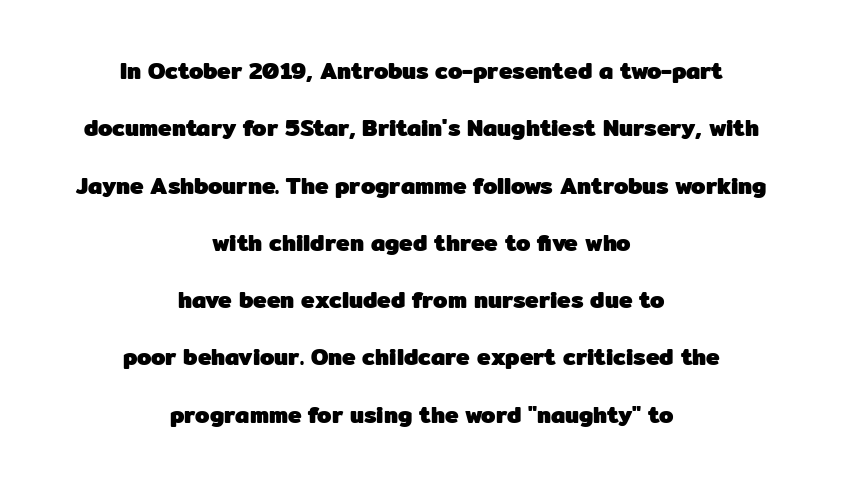
The strip under each line holds only bare page. Students, this is bold: see how much ink each stroke carries. The type sits square on the baseline with zero lean. Leading is clearly above the norm, producing a sparse column. Short and long lines alike share a common midpoint. Words appear dense and cohesive because spacing is normal.
